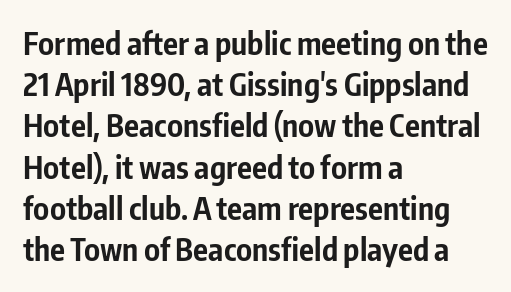
{"serif": "no", "italic": "no", "bold": "yes", "weight": "bold", "width": "condensed", "stroke_contrast": "low", "x_height": "medium", "monospaced": "no", "underline": "no", "align": "left", "line_spacing": "normal", "line_spacing_ratio": 1.33, "letter_spacing": "normal", "letter_spacing_em": 0.0, "glyph_px": 31}
